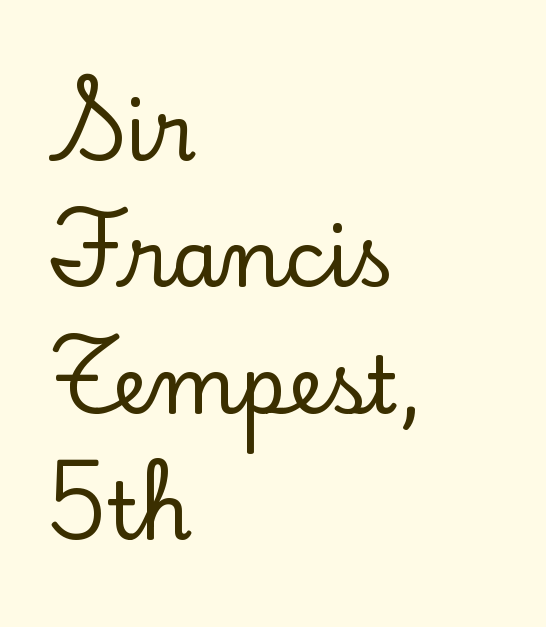
Q: Is the text italic (slanted)? A: No, it is upright.
Q: Is the typeface a serif or a sans-serif typeface? A: Serif.
Q: Is the text underlined? A: No.
Q: How is the paragraph aligned? A: Left-aligned.
Q: Is the spacing between letters normal or unusually wide? A: Normal.
Q: Is the spacing between lines tight, normal or loose? A: Normal.
Q: Width (condensed, normal, or wide)? A: Normal.
Q: Stroke contrast? A: Low.
Q: x-height? A: Small.
Q: Monospaced? A: No.
